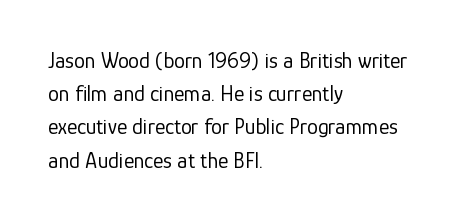
{"italic": "no", "bold": "no", "underline": "no", "align": "left", "line_spacing": "normal", "line_spacing_ratio": 1.51, "letter_spacing": "normal", "letter_spacing_em": 0.0, "glyph_px": 22}
